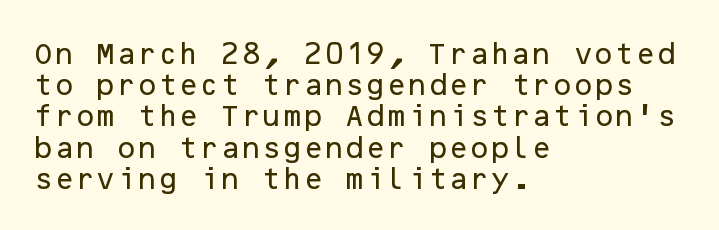
The image shows 24 px text type, upright; set left-aligned, normal line spacing (1.3x), normal letter spacing, not underlined.
